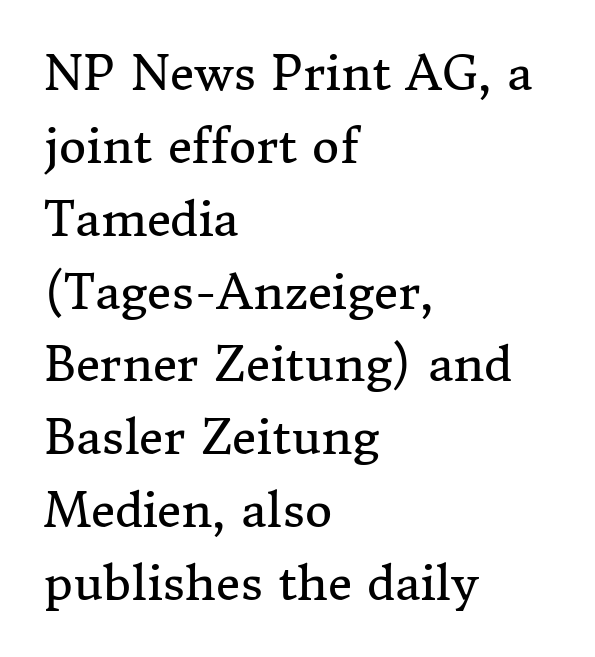
The image shows 47 px regular-weight serif type, upright; set left-aligned, normal line spacing (1.55x), normal letter spacing, not underlined; medium stroke contrast and a medium x-height.
